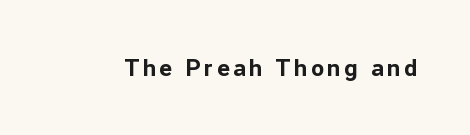
The image shows 24 px bold type, upright; set not underlined.
